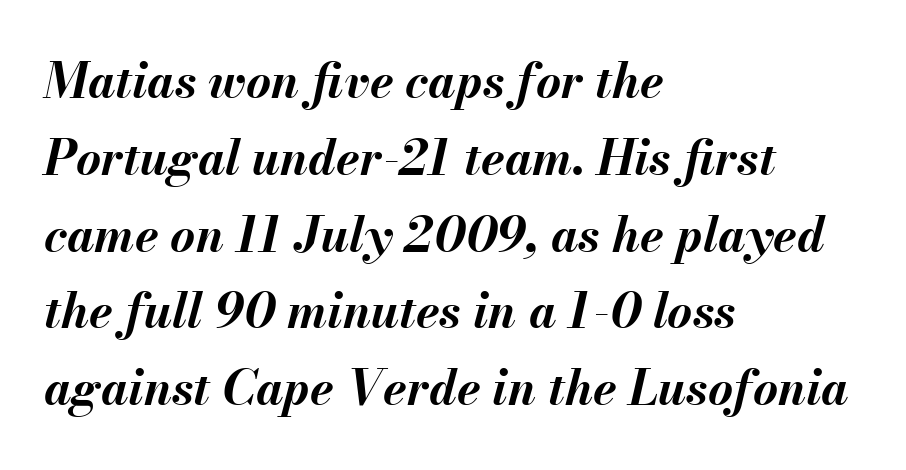
{"italic": "yes", "lean": "right", "slant_degrees": 13, "bold": "yes", "weight": "bold", "width": "normal", "stroke_contrast": "medium", "x_height": "small", "monospaced": "no", "underline": "no", "align": "left", "line_spacing": "normal", "line_spacing_ratio": 1.6, "letter_spacing": "normal", "letter_spacing_em": 0.0, "glyph_px": 48}
